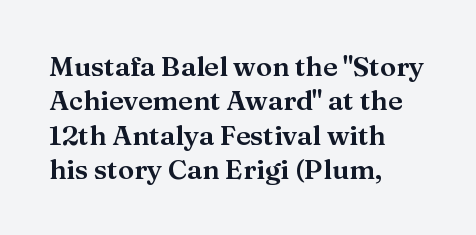
{"italic": "no", "underline": "no", "align": "left", "line_spacing": "normal", "line_spacing_ratio": 1.27, "letter_spacing": "normal", "letter_spacing_em": 0.0, "glyph_px": 27}
